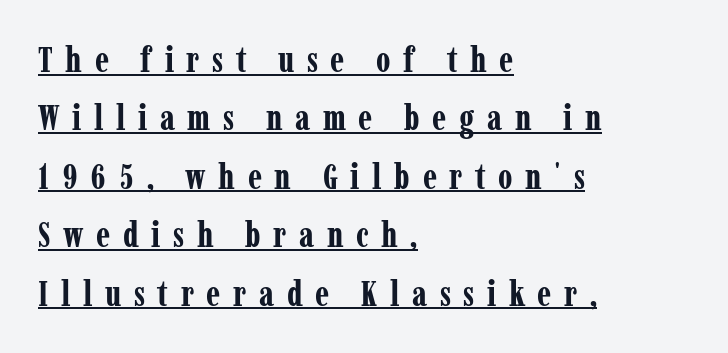
Does the leading feel generous? No, just average. Layout note: lines flush left. Font category for this specimen: serif. This sample uses an upright cut, with every glyph sitting square on the baseline. Underlined type. Strong, thick strokes mark this as bold type.
